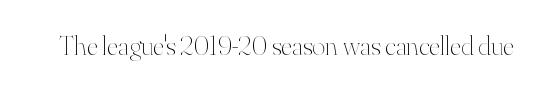
The face used here is proportionally spaced, like ordinary book or web type. Words appear dense and cohesive because spacing is normal. Type without underlining. Is the stroke heavy? The answer is a plain regular-or-lighter. The letters stand upright; this is a roman face.
